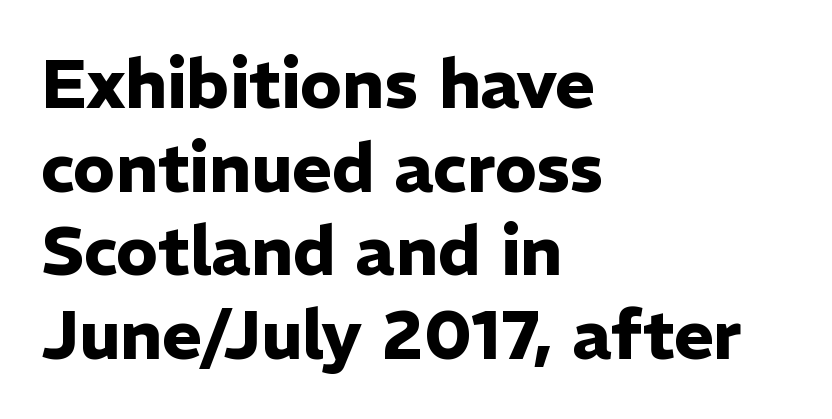
A typesetter would label this face a sans. In terms of posture, this sample is upright. Bold? Absolutely — the strokes are thick and heavy. The letters sit at their default tracking, neither squeezed nor spread. Nobody drew a line under any word here. Typeset ragged right — the left edge is the straight one.
